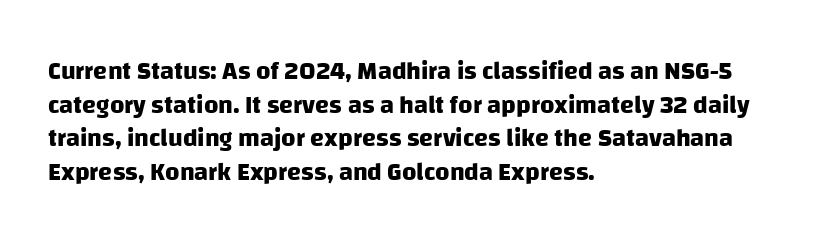
The image shows 25 px bold type; set left-aligned, normal line spacing (1.35x), normal letter spacing, not underlined.
